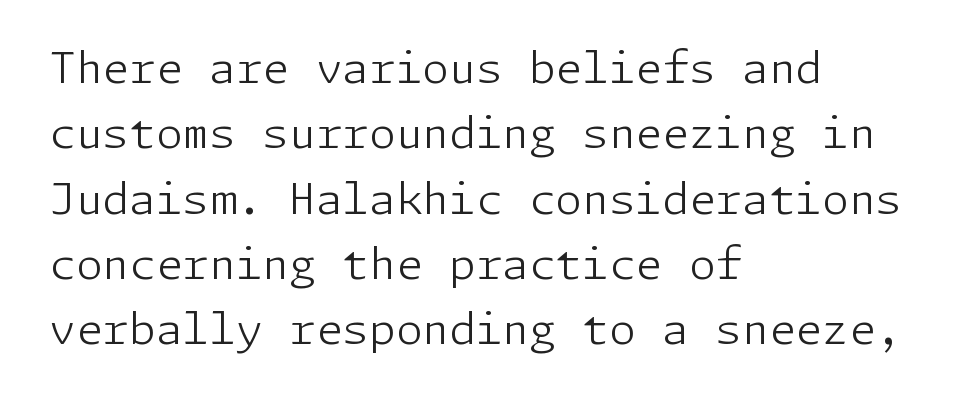
Examine the stroke ends and you'll find no serifs. Words float on clear page, feet unadorned. The tracking reads as untouched default to a designer's eye. Posture: upright roman.
